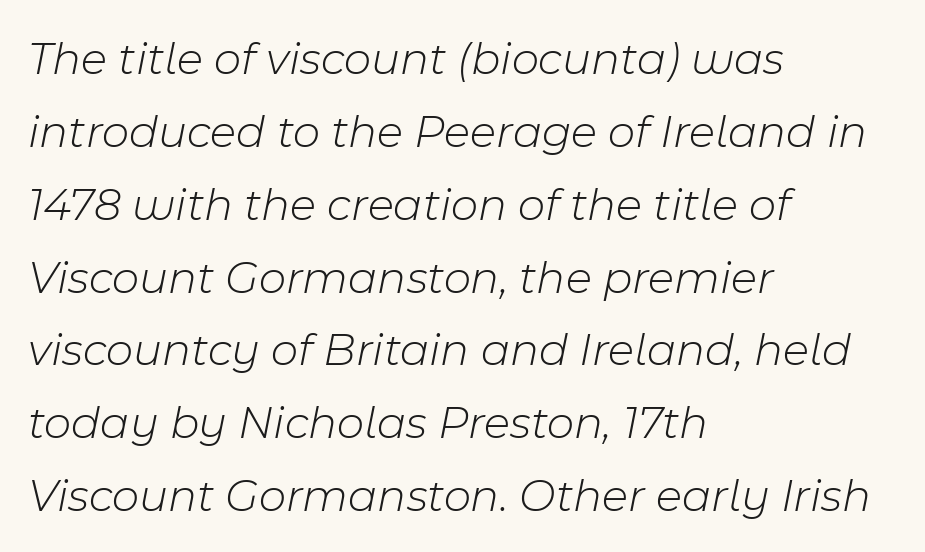
Q: Is the text bold? A: No.
Q: Is the text italic (slanted)? A: Yes, it leans right by about 11 degrees.
Q: Is the text underlined? A: No.
Q: How is the paragraph aligned? A: Left-aligned.
Q: Is the spacing between letters normal or unusually wide? A: Normal.
Q: Is the spacing between lines tight, normal or loose? A: Normal.
Q: Width (condensed, normal, or wide)? A: Normal.
Q: Stroke contrast? A: Low.
Q: x-height? A: Medium.
Q: Monospaced? A: No.
